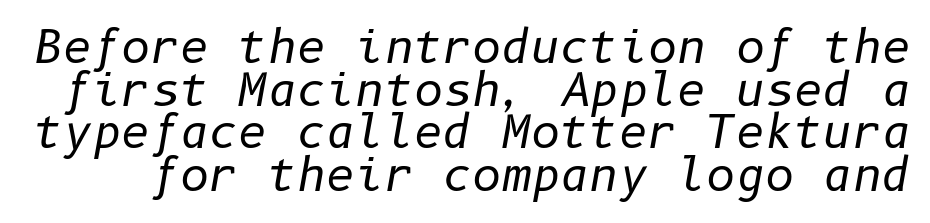
The image shows 45 px regular-weight type, italic (leaning right); set tight line spacing (0.95x), normal letter spacing, not underlined; low stroke contrast and a medium x-height.
